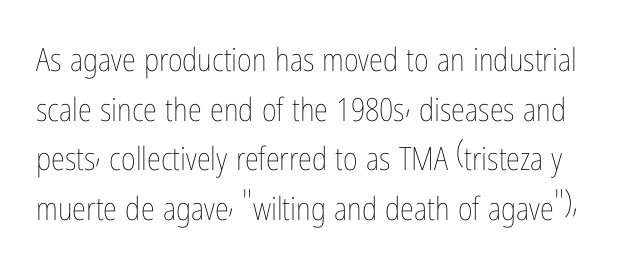
Each row of text sits above clean, open space. Is this a fixed-width face? No — the glyphs have proportional, varying widths. Letter spacing: default. Weight: not bold — regular or lighter. Leading matches the norm, producing a regular column. Does the lettering tilt? It doesn't — this is upright.
